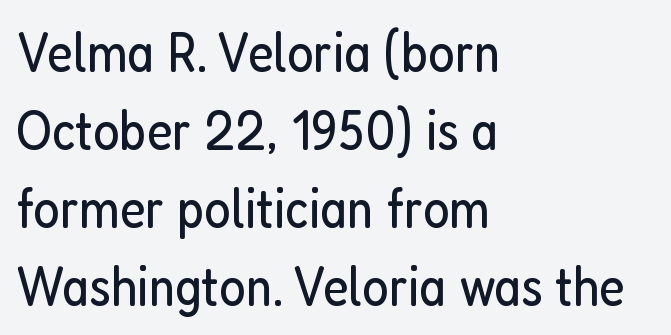
The image shows 56 px regular-weight, condensed sans-serif type, upright; set left-aligned, normal line spacing (1.39x), normal letter spacing, not underlined; low stroke contrast and a medium x-height.
